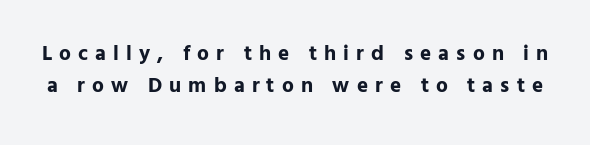
The image shows 21 px bold type, upright; set normal line spacing (1.52x), unusually wide letter spacing (+0.34 em), not underlined.
